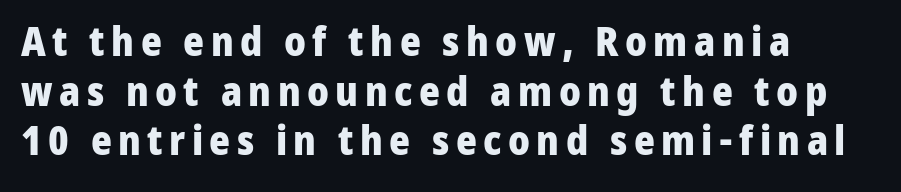
The image shows 40 px heavy sans-serif type, upright; set left-aligned, line spacing 1.24x, not underlined; low stroke contrast and a medium x-height.
